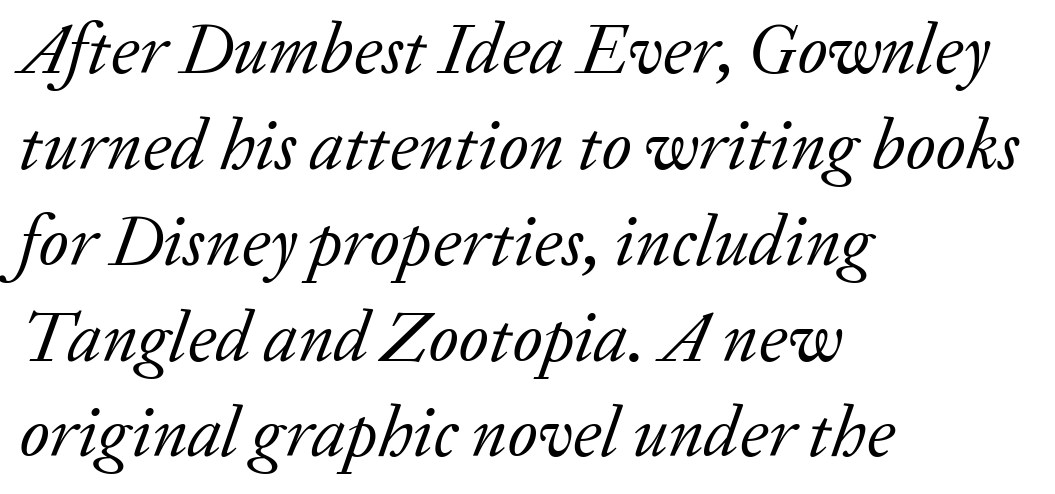
{"serif": "yes", "italic": "yes", "lean": "right", "slant_degrees": 20, "bold": "no", "weight": "regular", "width": "normal", "stroke_contrast": "low", "x_height": "medium", "monospaced": "no", "underline": "no", "align": "left", "line_spacing": "normal", "line_spacing_ratio": 1.35, "letter_spacing": "normal", "letter_spacing_em": 0.0, "glyph_px": 71}
